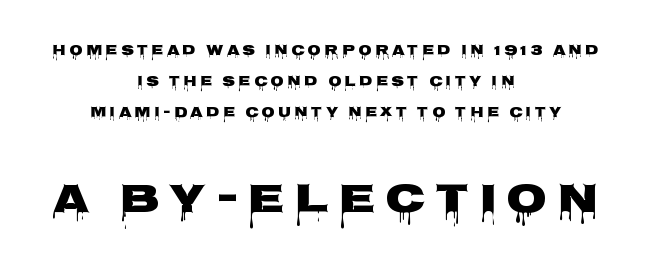
Quick note: not italic, upright. Think of a printed novel: that variable character pitch is what you see here. Leading is clearly above the norm, producing a sparse column. Block two is the big one; block one sits smaller above it.
